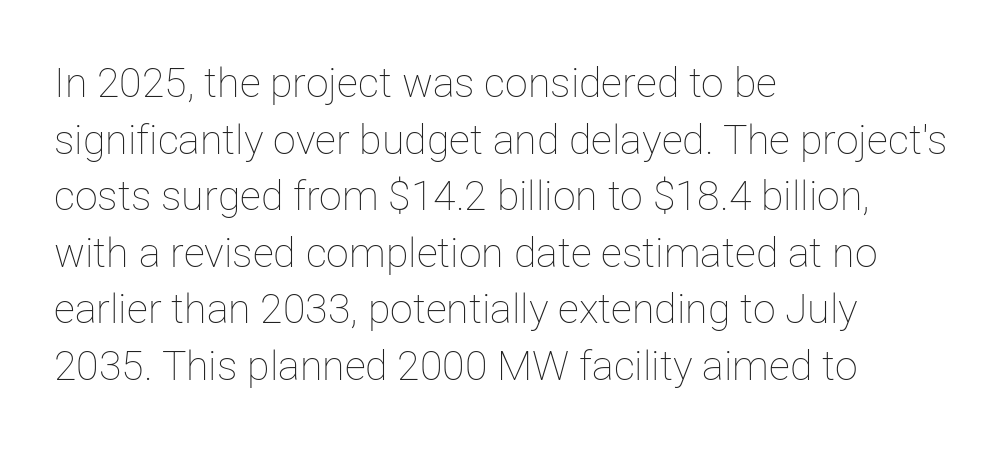
The image shows 41 px thin type, upright; set left-aligned, normal line spacing (1.38x), normal letter spacing, not underlined; low stroke contrast and a medium x-height.
